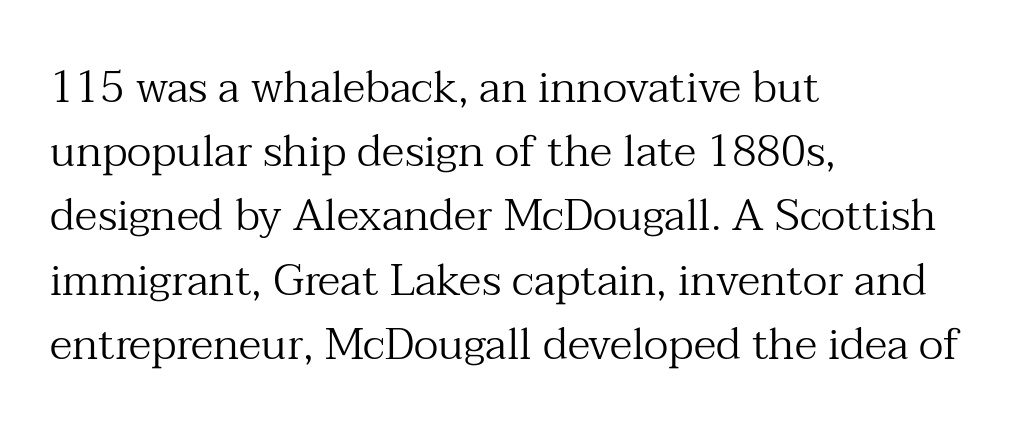
The image shows 44 px regular-weight serif type, upright; set left-aligned, normal line spacing (1.46x), normal letter spacing, not underlined; medium stroke contrast and a medium x-height.
